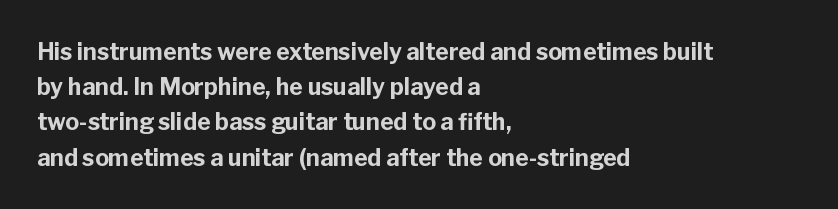
The image shows 23 px bold type, upright; set left-aligned, normal line spacing (1.53x), normal letter spacing, not underlined.
